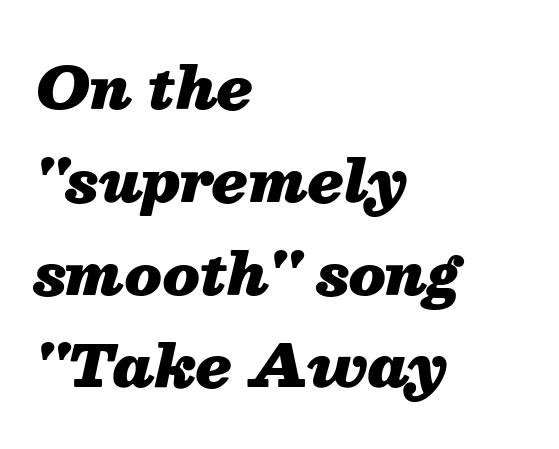
The image shows 58 px heavy type, italic (leaning right); set left-aligned, normal line spacing (1.6x), normal letter spacing, not underlined; medium stroke contrast and a medium x-height.
